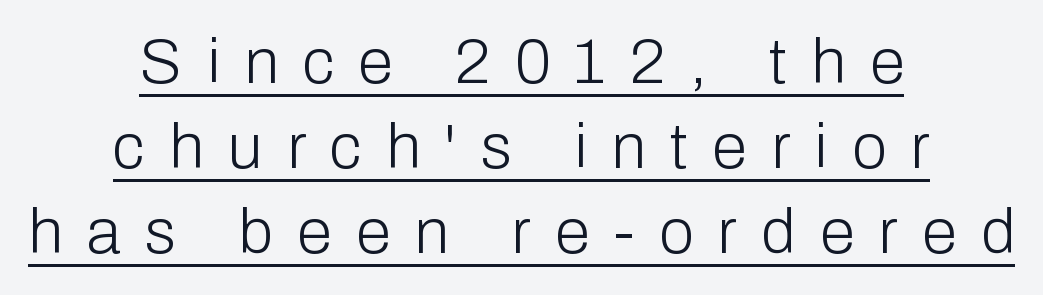
The image shows 63 px light sans-serif type, upright; set centered, normal line spacing (1.35x), unusually wide letter spacing (+0.39 em), underlined; low stroke contrast and a medium x-height.
